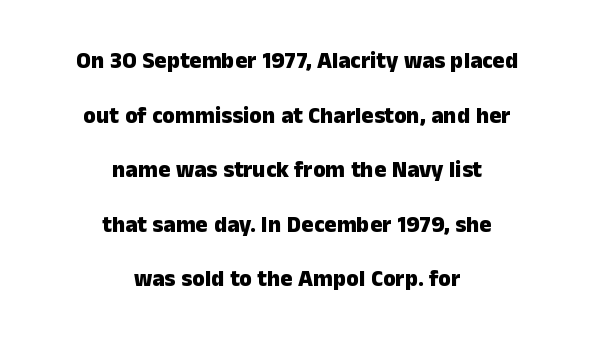
A typesetter would call this zero additional tracking. Descenders are the only things crossing below the line. Leading is clearly above the norm, producing a sparse column. Does the lettering tilt? It doesn't — this is upright. The typesetter chose a symmetrical, centered arrangement here.
